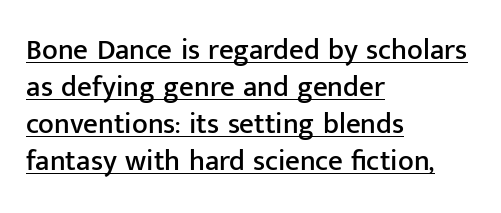
Visually the block forms a straight wall on the left and a jagged coastline on the right. Character widths vary here, with narrow letters taking less room than wide ones. Characters remain perfectly vertical along every line. Compared with typical body copy, the letter spacing here is the same. No feet cap the strokes, marking this as sans-serif type.
